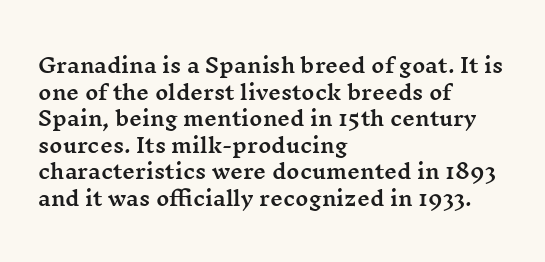
{"italic": "no", "underline": "no", "align": "left", "line_spacing": "normal", "line_spacing_ratio": 1.33, "letter_spacing": "normal", "letter_spacing_em": 0.0, "glyph_px": 20}
